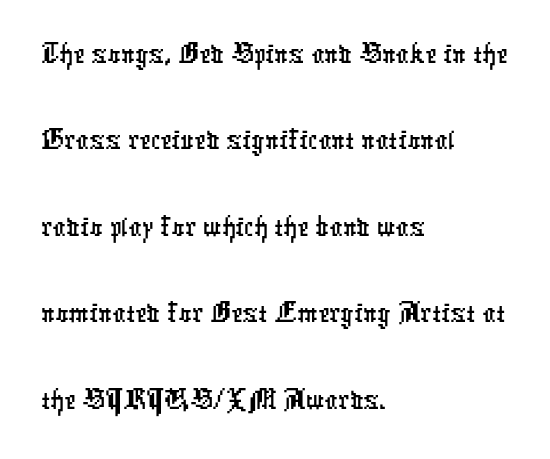
Q: Is the typeface a serif or a sans-serif typeface? A: Sans-serif.
Q: Is the text underlined? A: No.
Q: How is the paragraph aligned? A: Left-aligned.
Q: Is the spacing between letters normal or unusually wide? A: Normal.
Q: Is the spacing between lines tight, normal or loose? A: Normal.
Q: Width (condensed, normal, or wide)? A: Condensed.
Q: Stroke contrast? A: Low.
Q: x-height? A: Medium.
Q: Monospaced? A: No.
